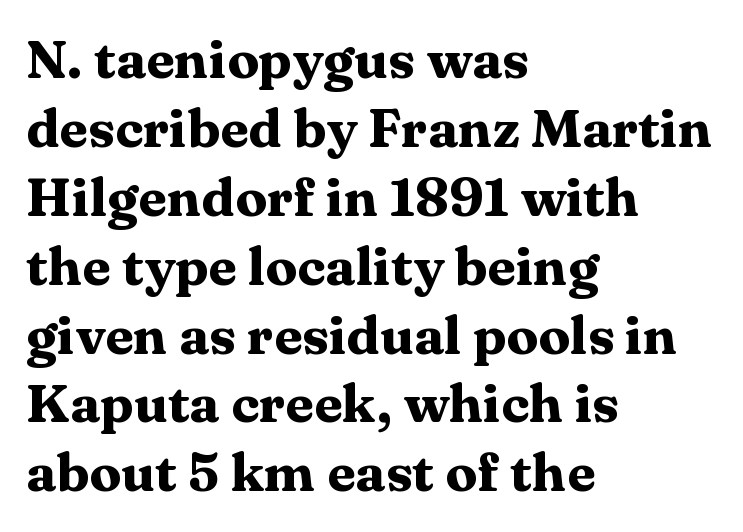
Q: Is the text bold? A: Yes.
Q: Is the text italic (slanted)? A: No, it is upright.
Q: Is the typeface a serif or a sans-serif typeface? A: Serif.
Q: Is the text underlined? A: No.
Q: How is the paragraph aligned? A: Left-aligned.
Q: Is the spacing between letters normal or unusually wide? A: Normal.
Q: Is the spacing between lines tight, normal or loose? A: Normal.
Q: Width (condensed, normal, or wide)? A: Wide.
Q: Stroke contrast? A: Medium.
Q: x-height? A: Medium.
Q: Monospaced? A: No.
